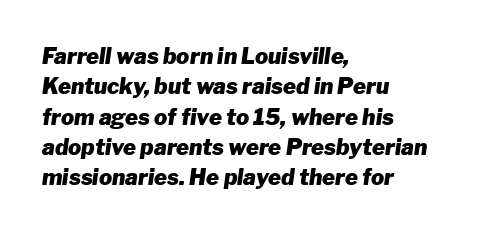
Horizontal alignment here is leftward, the default for most running prose. Italic: yes, the glyphs are oblique. Beneath every word, the page is bare. Words appear dense and cohesive because spacing is normal. These lines carry a lot of weight — the face is fully bold. A normal amount of white space separates one row of letters from the next.
